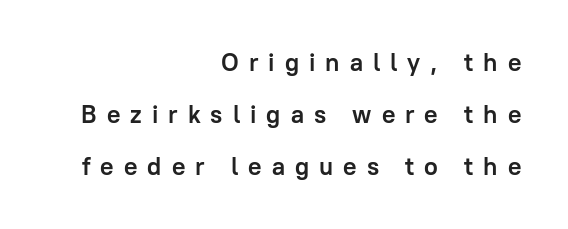
Q: Is the text bold? A: Yes.
Q: Is the text italic (slanted)? A: No, it is upright.
Q: Is the text underlined? A: No.
Q: How is the paragraph aligned? A: Right-aligned.
Q: Is the spacing between letters normal or unusually wide? A: Unusually wide.
Q: Is the spacing between lines tight, normal or loose? A: Loose.
